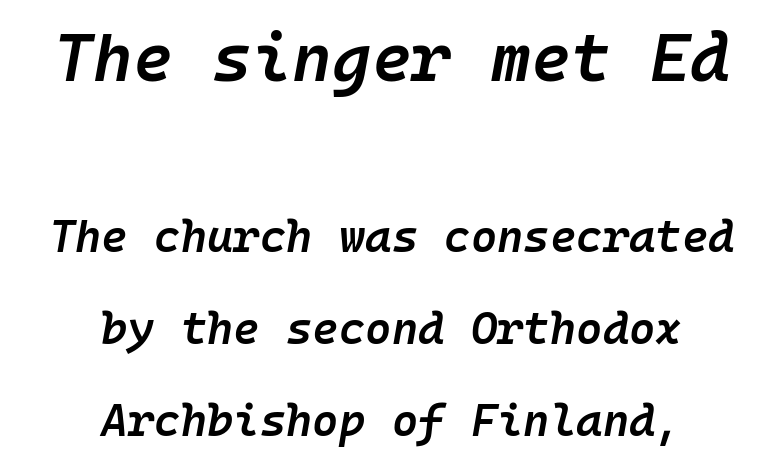
The image shows 68 px semibold type, italic (leaning right), monospaced; set centered, loose line spacing (2.04x), normal letter spacing, not underlined; the first (top) block is 1.51x larger; low stroke contrast and a medium x-height.
